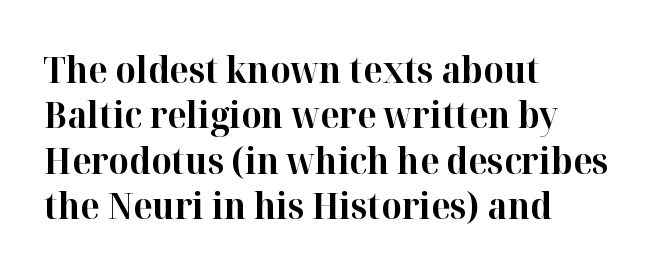
Descenders are the only things crossing below the line. Honestly, the row spacing looks completely unremarkable. Characters remain perfectly vertical along every line. Each letter's strokes conclude with small projecting serifs. Looks like regular typesetting: each glyph gets only the width it needs. These lines keep a tight, regular rhythm from letter to letter.
